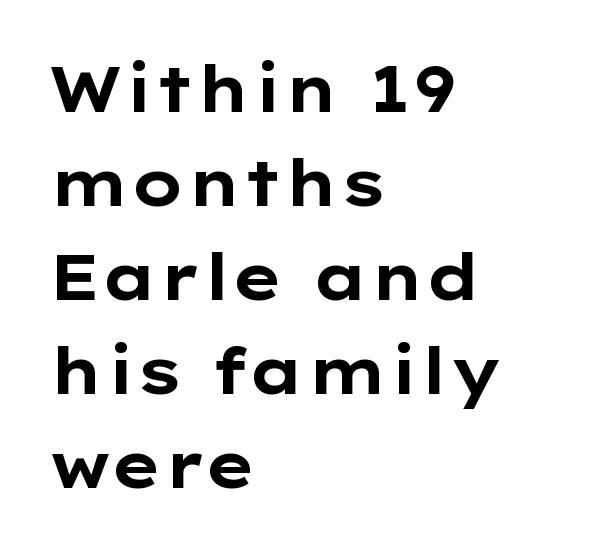
Q: Is the text bold? A: Yes.
Q: Is the text italic (slanted)? A: No, it is upright.
Q: Is the typeface a serif or a sans-serif typeface? A: Sans-serif.
Q: Is the text underlined? A: No.
Q: How is the paragraph aligned? A: Left-aligned.
Q: Is the spacing between letters normal or unusually wide? A: Normal.
Q: Is the spacing between lines tight, normal or loose? A: Normal.
Q: Width (condensed, normal, or wide)? A: Wide.
Q: Stroke contrast? A: Low.
Q: x-height? A: Medium.
Q: Monospaced? A: No.
